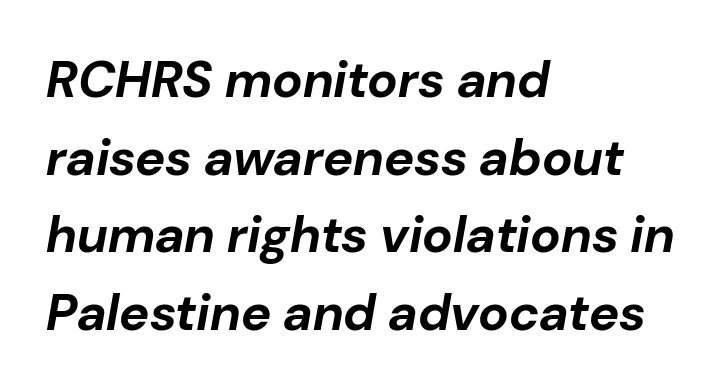
Heavy, bold letterforms. Designer's note — italics engaged. Think of a printed novel: that variable character pitch is what you see here. The rag falls on the right side of this text block. Glyph-to-glyph distance matches everyday printed text. Regarding leading, the lines here are spaced in the standard way.
